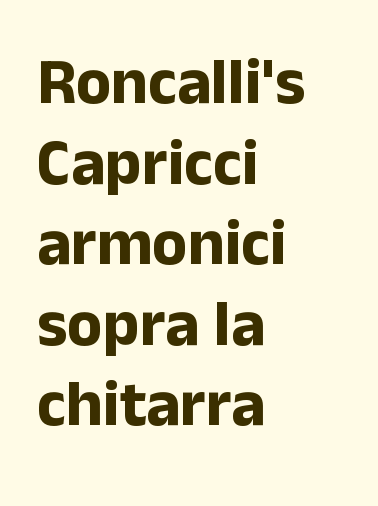
Q: Is the text bold? A: Yes.
Q: Is the text italic (slanted)? A: No, it is upright.
Q: Is the typeface a serif or a sans-serif typeface? A: Sans-serif.
Q: Is the text underlined? A: No.
Q: How is the paragraph aligned? A: Left-aligned.
Q: Is the spacing between letters normal or unusually wide? A: Normal.
Q: Width (condensed, normal, or wide)? A: Normal.
Q: Stroke contrast? A: Low.
Q: x-height? A: Medium.
Q: Monospaced? A: No.
